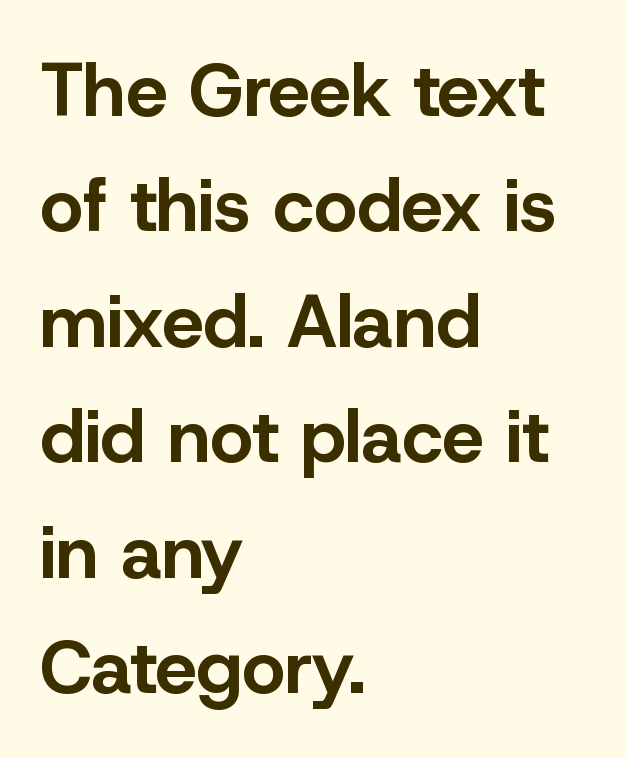
Q: Is the text bold? A: Yes.
Q: Is the text italic (slanted)? A: No, it is upright.
Q: Is the typeface a serif or a sans-serif typeface? A: Sans-serif.
Q: Is the text underlined? A: No.
Q: How is the paragraph aligned? A: Left-aligned.
Q: Is the spacing between letters normal or unusually wide? A: Normal.
Q: Is the spacing between lines tight, normal or loose? A: Normal.
Q: Width (condensed, normal, or wide)? A: Normal.
Q: Stroke contrast? A: Low.
Q: x-height? A: Medium.
Q: Monospaced? A: No.
